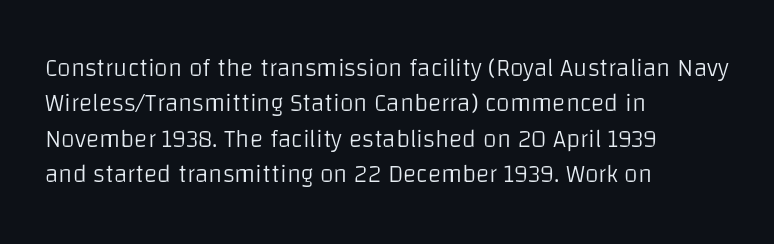
The image shows 25 px text type, upright; set left-aligned, normal line spacing (1.42x), normal letter spacing, not underlined.
